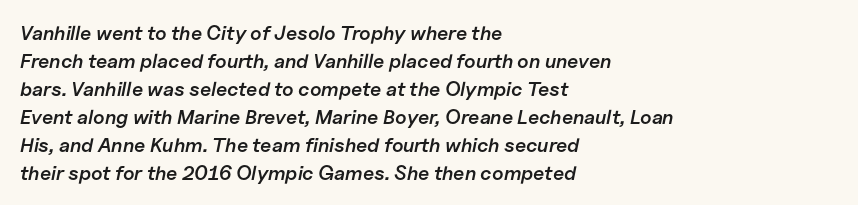
{"italic": "yes", "lean": "right", "slant_degrees": 11, "bold": "semi", "underline": "no", "align": "left", "line_spacing": "normal", "line_spacing_ratio": 1.4, "letter_spacing": "normal", "letter_spacing_em": 0.0, "glyph_px": 20}
